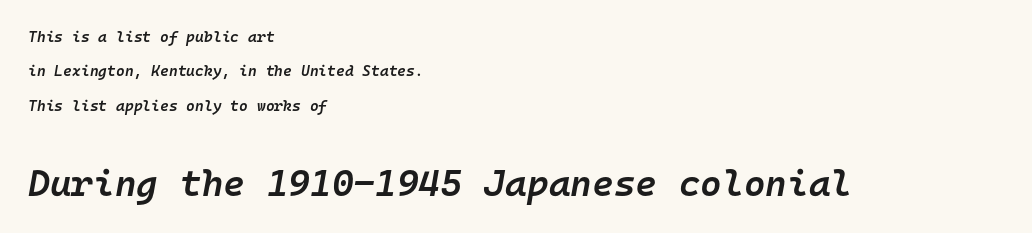
Q: Is the text bold? A: Semi-bold.
Q: Is the text italic (slanted)? A: Yes, it leans right by about 10 degrees.
Q: Is the text underlined? A: No.
Q: How is the paragraph aligned? A: Left-aligned.
Q: Is the spacing between letters normal or unusually wide? A: Normal.
Q: Is the spacing between lines tight, normal or loose? A: Loose.
Q: Which block of text is set in a larger size, the first (top) or the second (bottom)? A: The second (bottom) one.
Q: Width (condensed, normal, or wide)? A: Normal.
Q: Stroke contrast? A: Low.
Q: x-height? A: Medium.
Q: Monospaced? A: Yes.
